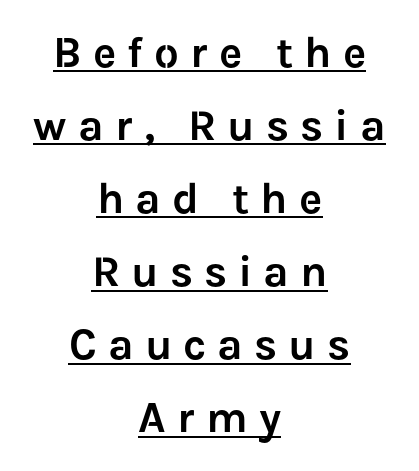
The image shows 44 px sans-serif type, upright; set centered, normal line spacing (1.66x), unusually wide letter spacing (+0.25 em), underlined; low stroke contrast and a medium x-height.
